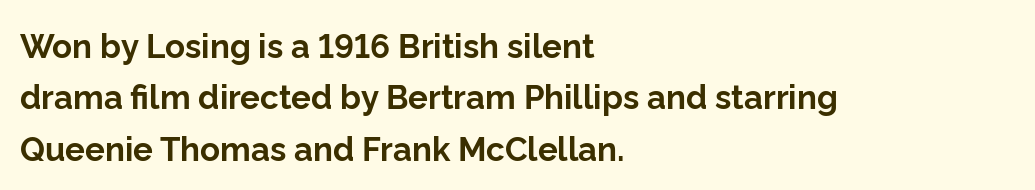
The image shows 33 px bold sans-serif type, upright; set left-aligned, normal line spacing (1.56x), normal letter spacing, not underlined; low stroke contrast and a medium x-height.
